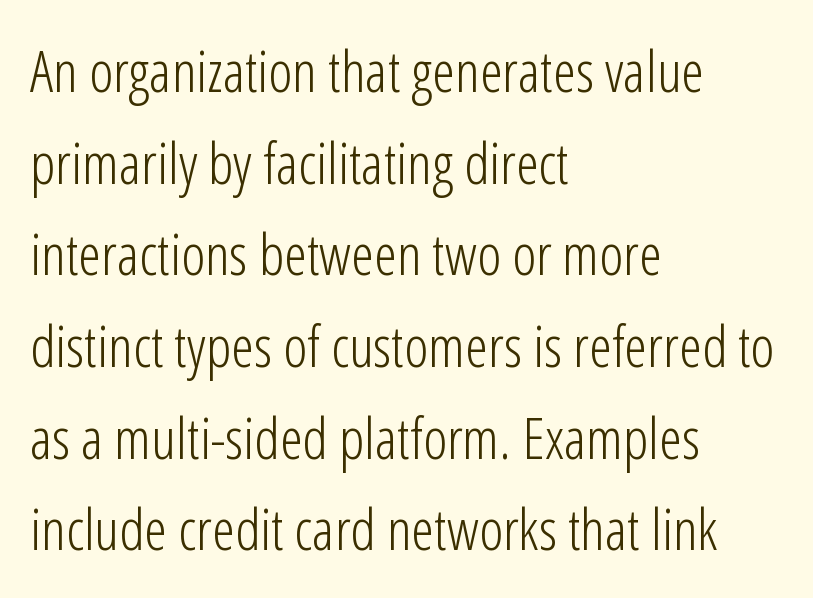
Reading down the column, the eye jumps a familiar distance to each next line. The letters carry no serifs — their stems end cleanly without finishing strokes. Italic: no, the glyphs are upright roman. Each letter keeps its own natural width here, so spacing adapts to shape. Tracking value appears to be zero — textbook default spacing.
